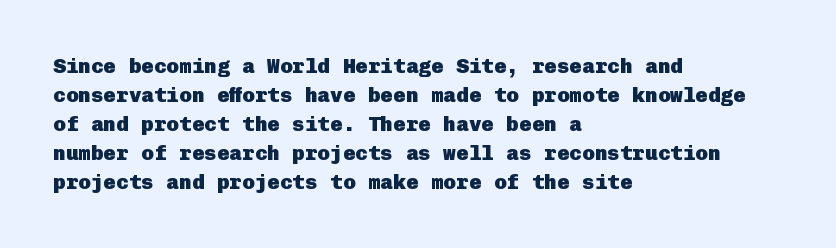
Q: Is the text bold? A: Yes.
Q: Is the text italic (slanted)? A: No, it is upright.
Q: Is the text underlined? A: No.
Q: How is the paragraph aligned? A: Left-aligned.
Q: Is the spacing between letters normal or unusually wide? A: Normal.
Q: Is the spacing between lines tight, normal or loose? A: Normal.
